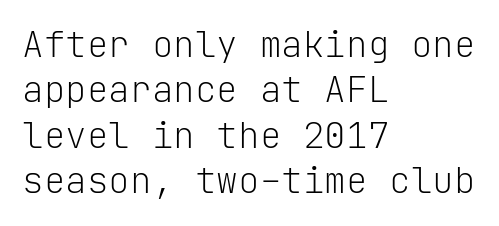
Q: Is the text bold? A: No.
Q: Is the text italic (slanted)? A: No, it is upright.
Q: Is the typeface a serif or a sans-serif typeface? A: Sans-serif.
Q: Is the text underlined? A: No.
Q: How is the paragraph aligned? A: Left-aligned.
Q: Is the spacing between letters normal or unusually wide? A: Normal.
Q: Is the spacing between lines tight, normal or loose? A: Normal.
Q: Width (condensed, normal, or wide)? A: Normal.
Q: Stroke contrast? A: Low.
Q: x-height? A: Medium.
Q: Monospaced? A: Yes.
